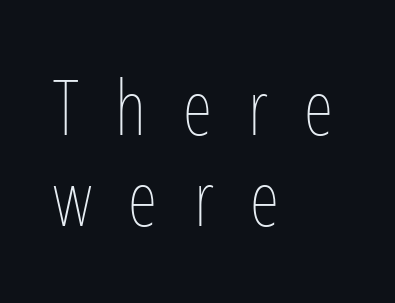
Q: Is the text bold? A: No.
Q: Is the text italic (slanted)? A: No, it is upright.
Q: Is the text underlined? A: No.
Q: How is the paragraph aligned? A: Left-aligned.
Q: Is the spacing between letters normal or unusually wide? A: Unusually wide.
Q: Width (condensed, normal, or wide)? A: Condensed.
Q: Stroke contrast? A: Low.
Q: x-height? A: Medium.
Q: Monospaced? A: No.
